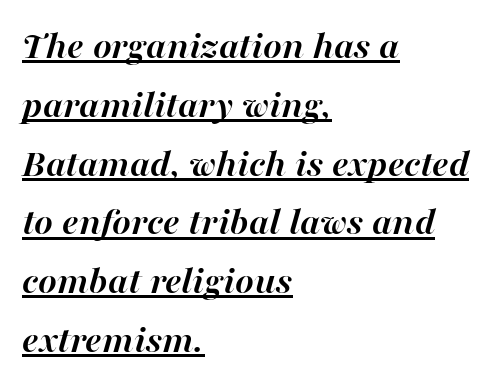
{"italic": "yes", "lean": "right", "slant_degrees": 16, "bold": "yes", "weight": "semibold", "width": "normal", "stroke_contrast": "high", "x_height": "medium", "monospaced": "no", "underline": "yes", "align": "left", "line_spacing": "normal", "line_spacing_ratio": 1.47, "letter_spacing": "normal", "letter_spacing_em": 0.0, "glyph_px": 40}
